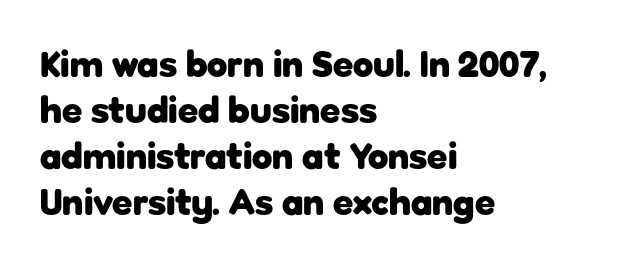
{"serif": "no", "italic": "no", "bold": "yes", "weight": "heavy", "width": "normal", "stroke_contrast": "low", "x_height": "medium", "monospaced": "no", "underline": "no", "align": "left", "line_spacing_ratio": 1.24, "letter_spacing": "normal", "letter_spacing_em": 0.0, "glyph_px": 37}
